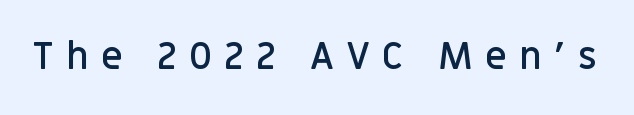
Glance below the letters and you will spot only blank space. Here the designer chose a conventional face with non-uniform glyph widths. Upright lettering throughout. You can tell from the bare stems that sans-serif type was used. Emphasis by weight is partial: semibold. Is the letter spacing exaggerated? Yes — the characters are pushed far apart.
